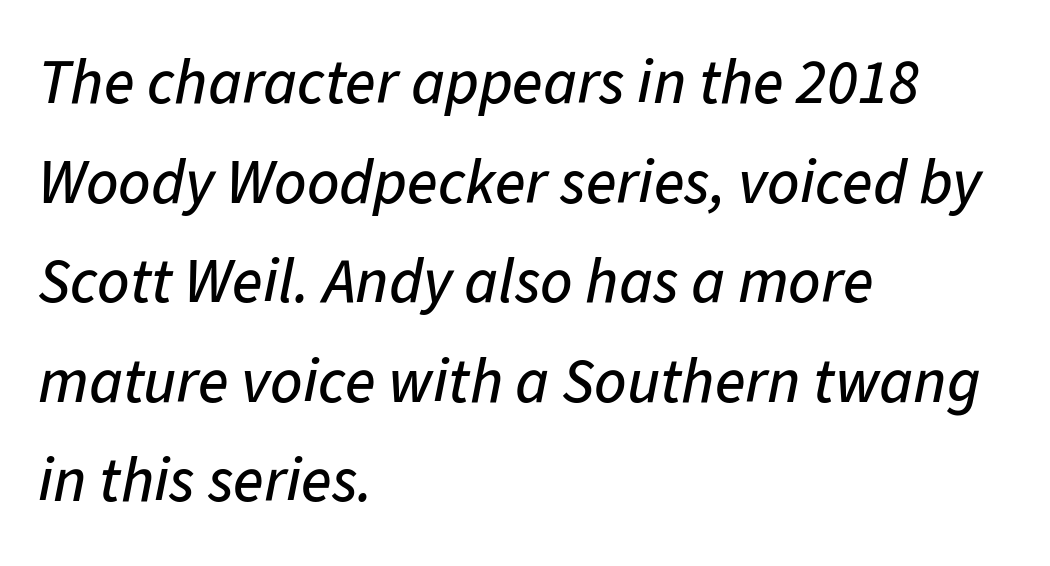
Q: Is the text italic (slanted)? A: Yes, it leans right by about 11 degrees.
Q: Is the text underlined? A: No.
Q: How is the paragraph aligned? A: Left-aligned.
Q: Is the spacing between letters normal or unusually wide? A: Normal.
Q: Is the spacing between lines tight, normal or loose? A: Normal.
Q: Width (condensed, normal, or wide)? A: Normal.
Q: Stroke contrast? A: Low.
Q: x-height? A: Medium.
Q: Monospaced? A: No.
